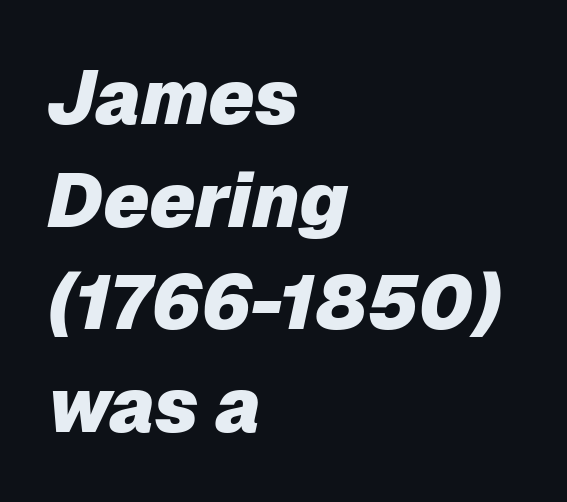
Varying glyph widths throughout — classic text-font behaviour. If you drew a ruler down the left edge, every line would touch it. Is there much room between lines? A standard amount, neither cramped nor airy. Anything drawn beneath the words? Only blank space. Pretty heavy lettering here — definitely bold. The letters are slanted; this is an italic face.
